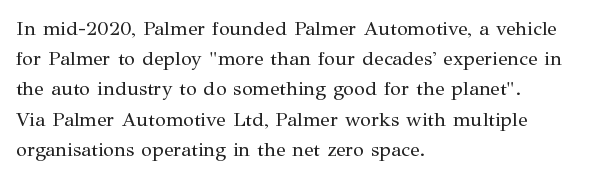
Q: Is the text bold? A: No.
Q: Is the text italic (slanted)? A: No, it is upright.
Q: Is the text underlined? A: No.
Q: How is the paragraph aligned? A: Left-aligned.
Q: Is the spacing between letters normal or unusually wide? A: Normal.
Q: Is the spacing between lines tight, normal or loose? A: Normal.
